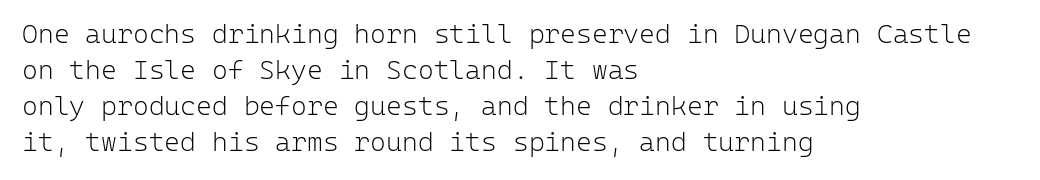
The image shows 27 px text type, upright; set left-aligned, normal line spacing (1.33x), normal letter spacing, not underlined.
